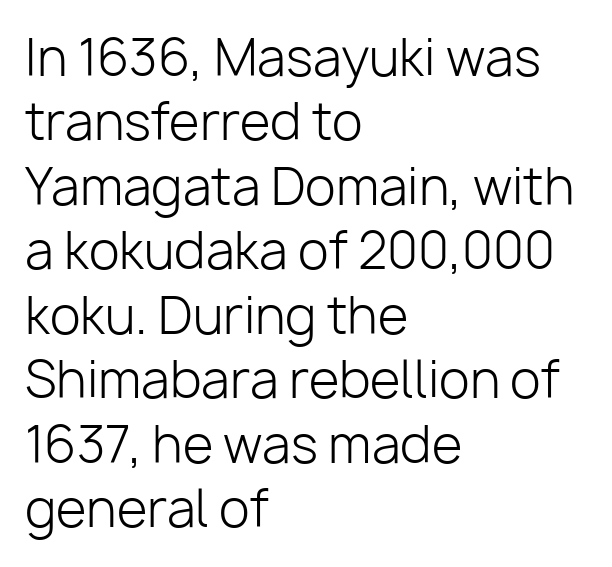
{"serif": "no", "italic": "no", "bold": "no", "weight": "light", "width": "normal", "stroke_contrast": "low", "x_height": "medium", "monospaced": "no", "underline": "no", "align": "left", "line_spacing": "normal", "line_spacing_ratio": 1.29, "letter_spacing": "normal", "letter_spacing_em": 0.0, "glyph_px": 50}
